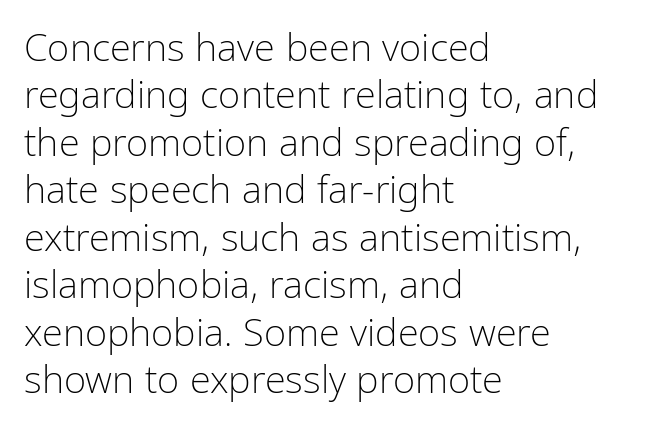
The image shows 38 px light, condensed sans-serif type, upright; set left-aligned, normal line spacing (1.25x), normal letter spacing, not underlined; low stroke contrast and a medium x-height.
